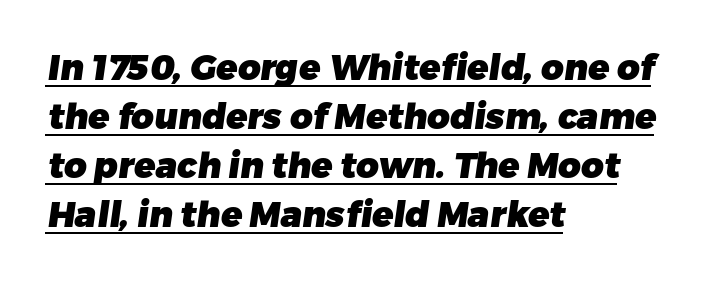
Q: Is the text bold? A: Yes.
Q: Is the typeface a serif or a sans-serif typeface? A: Sans-serif.
Q: Is the text underlined? A: Yes.
Q: How is the paragraph aligned? A: Left-aligned.
Q: Is the spacing between letters normal or unusually wide? A: Normal.
Q: Is the spacing between lines tight, normal or loose? A: Normal.
Q: Width (condensed, normal, or wide)? A: Normal.
Q: Stroke contrast? A: Low.
Q: x-height? A: Medium.
Q: Monospaced? A: No.
